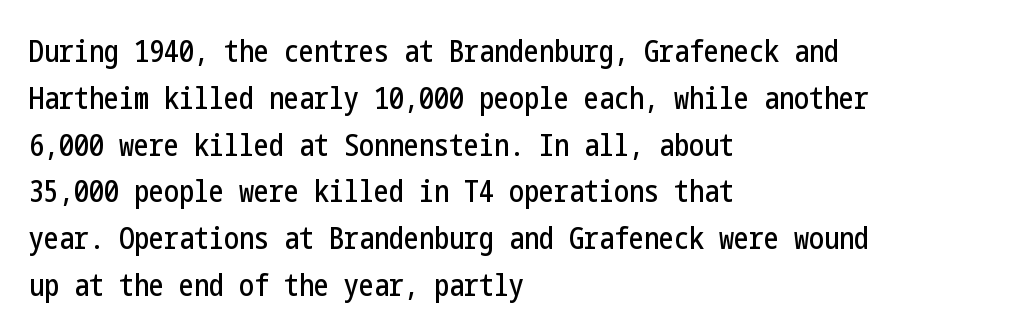
The space between consecutive lines is moderate. Vertical strokes here are truly vertical. No word sits above an underline. A sans-serif font was chosen for this passage.
